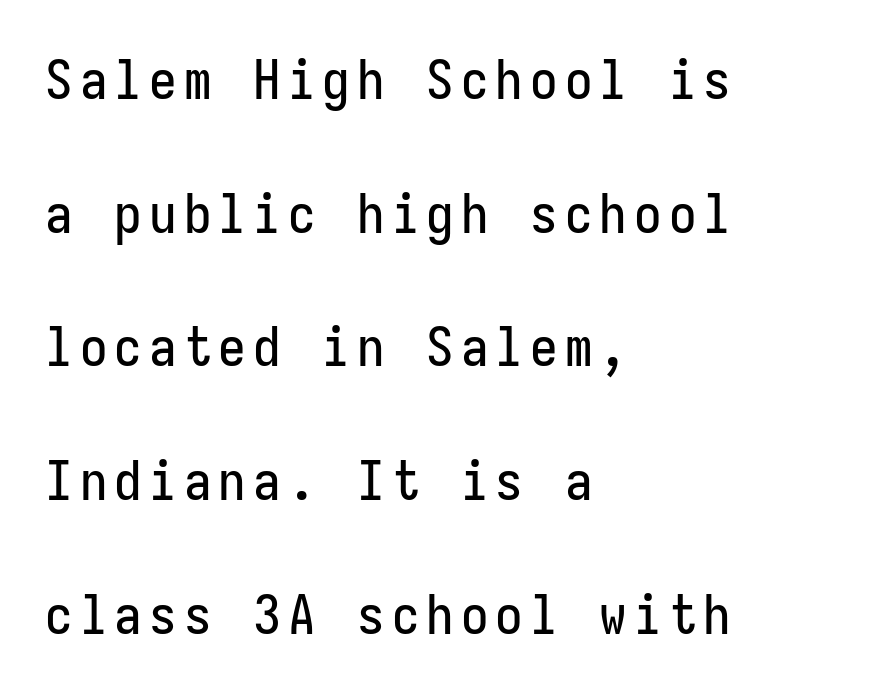
The image shows 55 px condensed sans-serif type, upright; set left-aligned, loose line spacing (2.43x), not underlined; low stroke contrast and a medium x-height.
